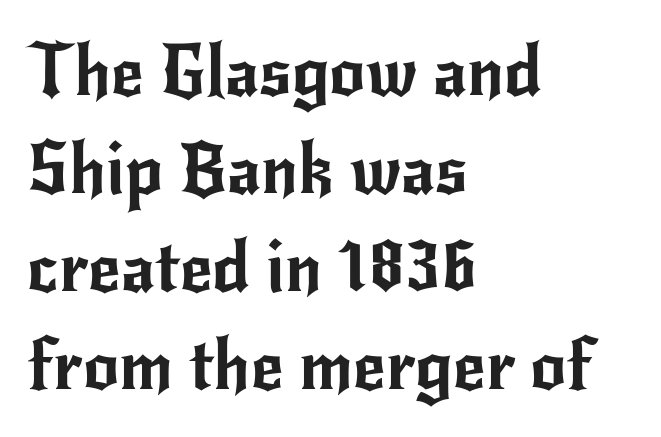
Spacing verdict: proportional, widths tailored to each character. These lines were composed using upright roman letters. Notice how descenders clear the ascenders below comfortably — that's standard leading. These lines keep a tight, regular rhythm from letter to letter. The ragged edge is on the right, which tells us the setting is flush left.
